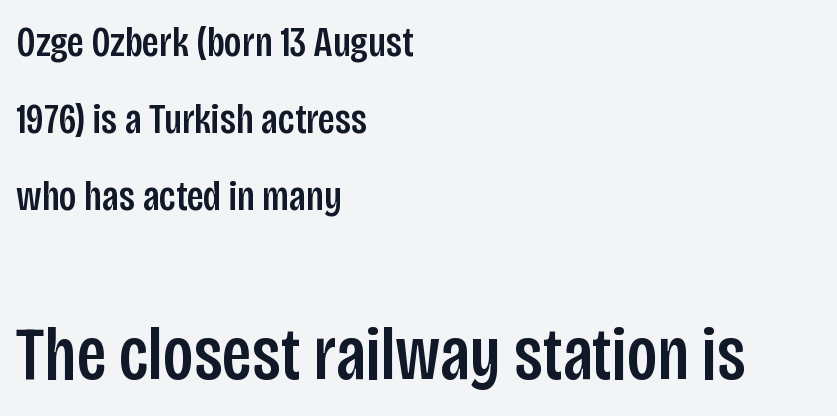
Q: Is the text italic (slanted)? A: No, it is upright.
Q: Is the typeface a serif or a sans-serif typeface? A: Sans-serif.
Q: Is the text underlined? A: No.
Q: How is the paragraph aligned? A: Left-aligned.
Q: Is the spacing between letters normal or unusually wide? A: Normal.
Q: Which block of text is set in a larger size, the first (top) or the second (bottom)? A: The second (bottom) one.
Q: Width (condensed, normal, or wide)? A: Condensed.
Q: Stroke contrast? A: Low.
Q: x-height? A: Large.
Q: Monospaced? A: No.
